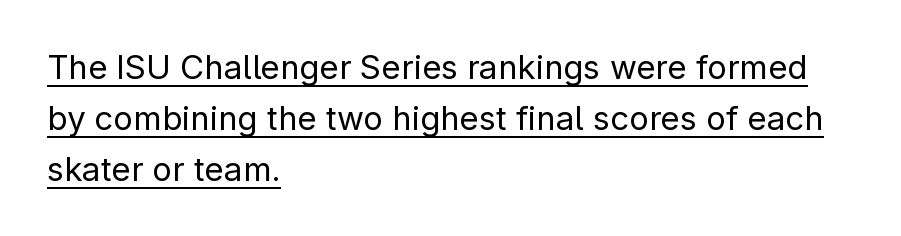
{"serif": "no", "italic": "no", "bold": "no", "weight": "regular", "width": "normal", "stroke_contrast": "low", "x_height": "medium", "monospaced": "no", "underline": "yes", "align": "left", "line_spacing": "normal", "line_spacing_ratio": 1.54, "letter_spacing": "normal", "letter_spacing_em": 0.0, "glyph_px": 33}
